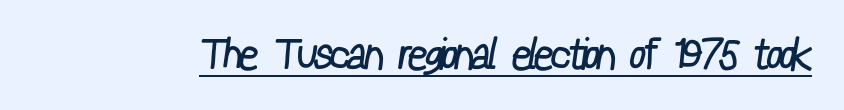
{"serif": "no", "bold": "no", "weight": "regular", "width": "condensed", "stroke_contrast": "low", "x_height": "medium", "monospaced": "no", "underline": "yes", "letter_spacing": "normal", "letter_spacing_em": 0.0, "glyph_px": 43}
